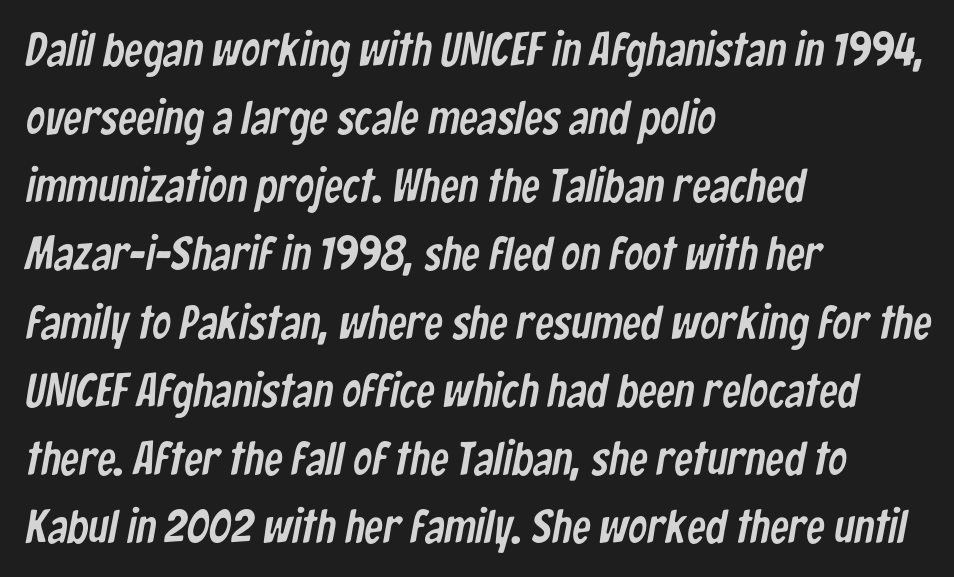
The leading is moderate, giving the passage an even texture. The paragraph has a hard left edge and a soft right edge. A typesetter would call this proportional, since set widths differ per character. Letter spacing: default.
